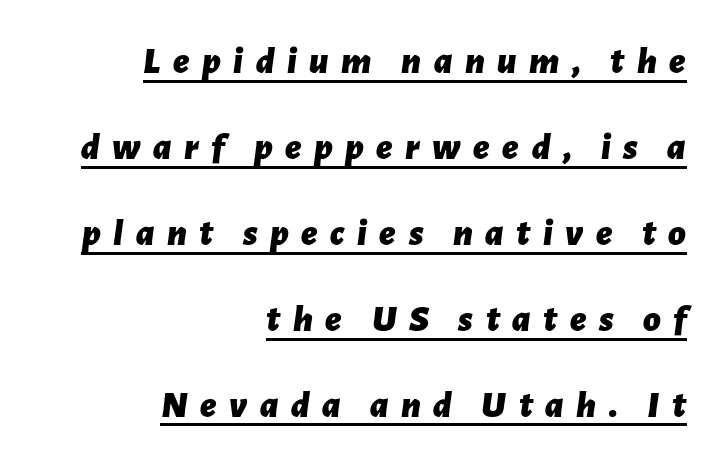
A typesetter would call this proportional, since set widths differ per character. You can tell it's italic because the verticals aren't actually vertical. Tracking value appears strongly positive — letters spread wide. Caption: lettering with a line underneath.
